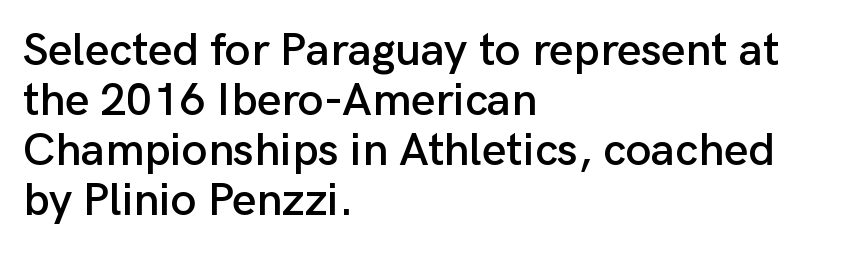
Q: Is the text italic (slanted)? A: No, it is upright.
Q: Is the typeface a serif or a sans-serif typeface? A: Sans-serif.
Q: Is the text underlined? A: No.
Q: How is the paragraph aligned? A: Left-aligned.
Q: Is the spacing between letters normal or unusually wide? A: Normal.
Q: Is the spacing between lines tight, normal or loose? A: Tight.
Q: Width (condensed, normal, or wide)? A: Normal.
Q: Stroke contrast? A: Low.
Q: x-height? A: Medium.
Q: Monospaced? A: No.
